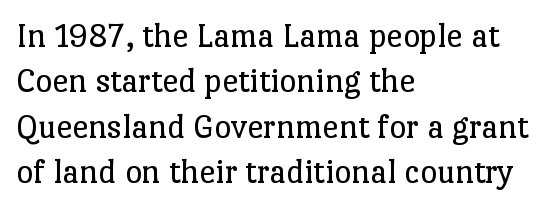
If you measured baseline to baseline, you'd find a middling distance. No italicization has been applied; the sample stays upright. The rendering shows small feet on the letterforms — a serif design. Stems and bowls with no extra thickness — not bold. Think of a printed novel: that variable character pitch is what you see here. Tracking here is standard; glyphs follow each other at the usual distance.
